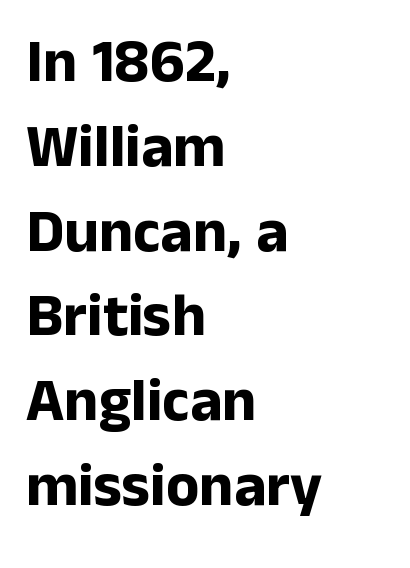
The image shows 61 px bold sans-serif type, upright; set left-aligned, normal line spacing (1.39x), normal letter spacing, not underlined; low stroke contrast and a medium x-height.
